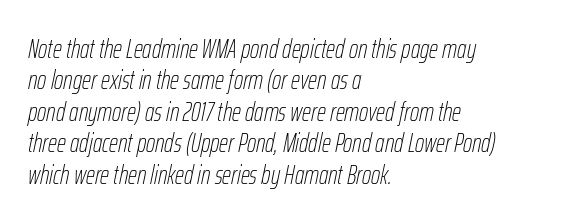
Q: Is the text bold? A: No.
Q: Is the text italic (slanted)? A: Yes, it leans right by about 12 degrees.
Q: Is the text underlined? A: No.
Q: How is the paragraph aligned? A: Left-aligned.
Q: Is the spacing between letters normal or unusually wide? A: Normal.
